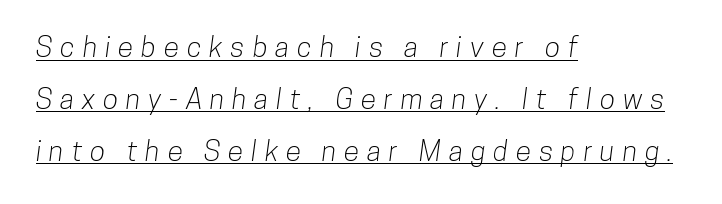
Q: Is the typeface a serif or a sans-serif typeface? A: Sans-serif.
Q: Is the text underlined? A: Yes.
Q: How is the paragraph aligned? A: Left-aligned.
Q: Is the spacing between letters normal or unusually wide? A: Unusually wide.
Q: Width (condensed, normal, or wide)? A: Condensed.
Q: Stroke contrast? A: Low.
Q: x-height? A: Medium.
Q: Monospaced? A: No.
